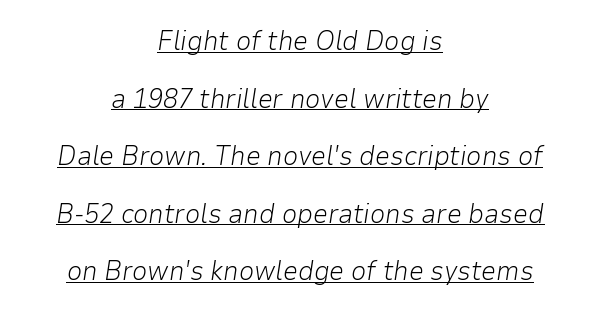
{"italic": "yes", "lean": "right", "slant_degrees": 9, "bold": "no", "underline": "yes", "align": "center", "line_spacing": "loose", "line_spacing_ratio": 2.13, "letter_spacing": "normal", "letter_spacing_em": 0.0, "glyph_px": 27}
